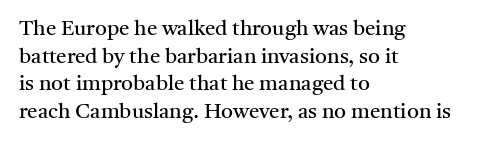
The image shows 21 px text type, upright; set left-aligned, normal line spacing (1.31x), normal letter spacing, not underlined.
